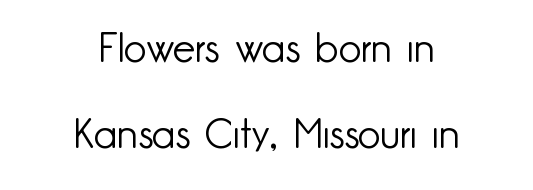
The image shows 40 px light sans-serif type, upright; set centered, loose line spacing (2.14x), normal letter spacing, not underlined; low stroke contrast and a small x-height.
